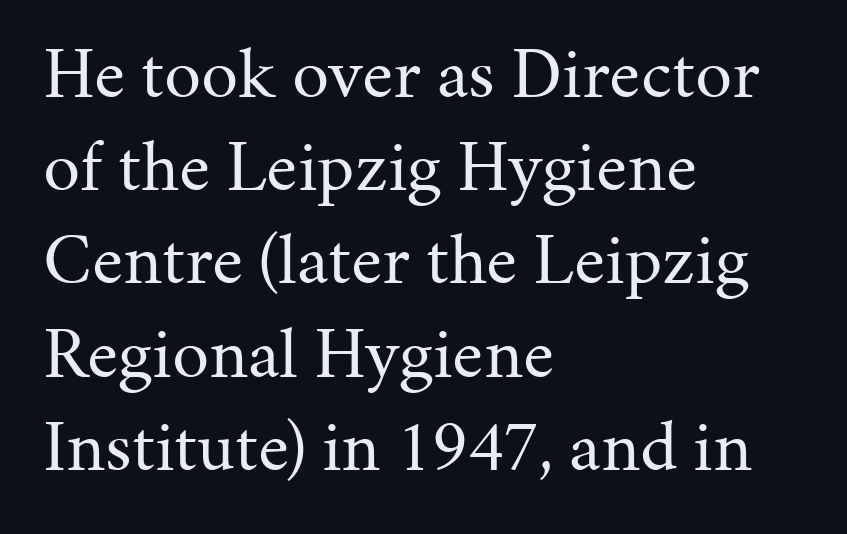
Default kerning and tracking; the words read as compact shapes. Just letters on the line, the space beneath them empty. Character widths vary here, with narrow letters taking less room than wide ones. What's the leading like? Ordinary, nothing unusual.
